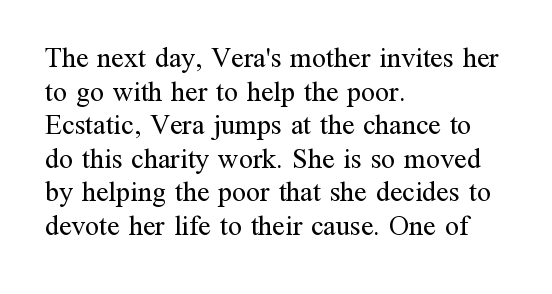
Q: Is the text bold? A: No.
Q: Is the text italic (slanted)? A: No, it is upright.
Q: Is the typeface a serif or a sans-serif typeface? A: Serif.
Q: Is the text underlined? A: No.
Q: How is the paragraph aligned? A: Left-aligned.
Q: Is the spacing between letters normal or unusually wide? A: Normal.
Q: Width (condensed, normal, or wide)? A: Normal.
Q: Stroke contrast? A: Medium.
Q: x-height? A: Medium.
Q: Monospaced? A: No.
